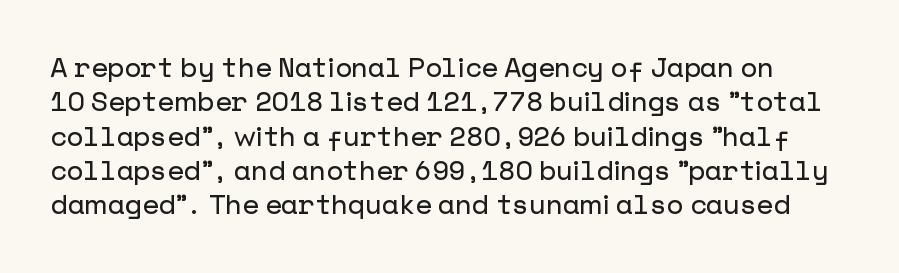
Q: Is the text italic (slanted)? A: No, it is upright.
Q: Is the text underlined? A: No.
Q: Is the spacing between letters normal or unusually wide? A: Normal.
Q: Is the spacing between lines tight, normal or loose? A: Normal.
